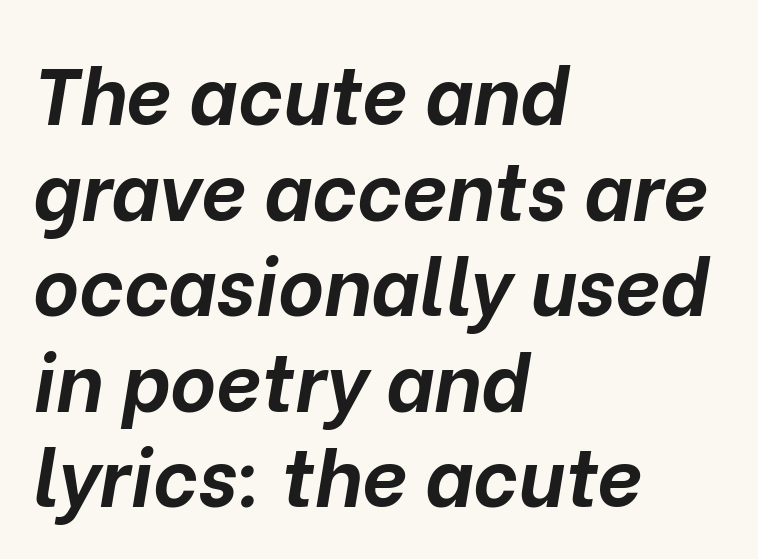
The image shows 79 px bold type, italic (leaning right); set left-aligned, line spacing 1.21x, normal letter spacing, not underlined; low stroke contrast and a medium x-height.
